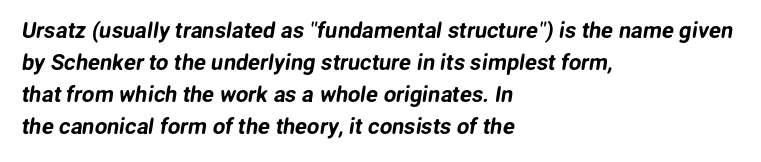
{"underline": "no", "align": "left", "line_spacing": "normal", "line_spacing_ratio": 1.46, "letter_spacing": "normal", "letter_spacing_em": 0.0, "glyph_px": 22}
